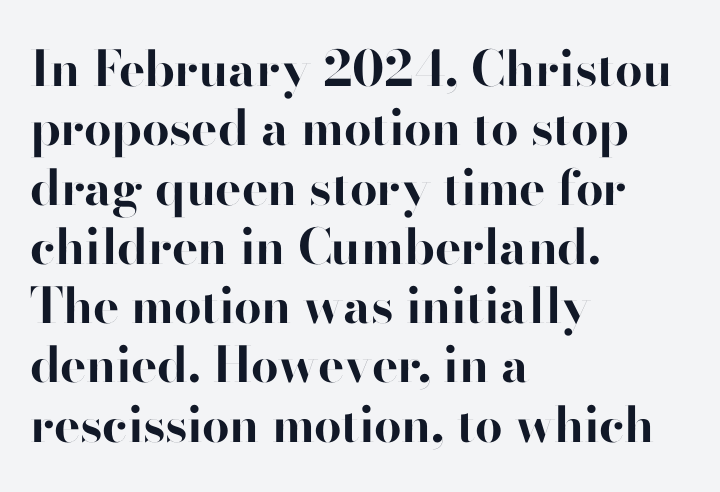
Check the space under the baseline: it is left empty. Regarding serifs, this sample does without them. The passage is arranged the way most books set body copy — flush left. Italic? Not at all — the glyphs are vertical. Look at the tracking — it's just the regular setting, nothing added. How heavy is the stroke? Heavy — this is a bold.
